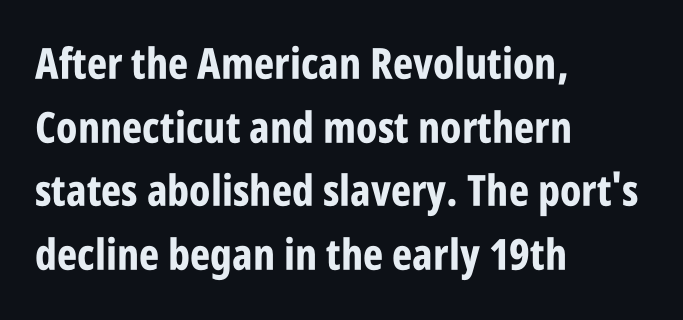
The image shows 43 px bold, condensed sans-serif type, upright; set left-aligned, normal line spacing (1.48x), normal letter spacing, not underlined; low stroke contrast and a large x-height.
